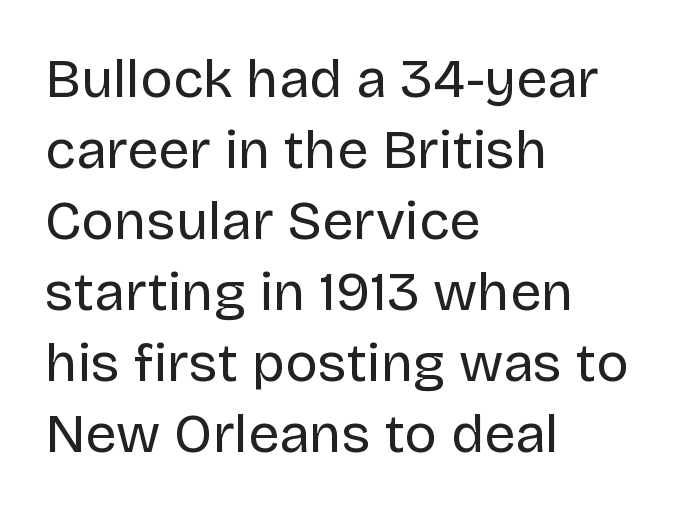
The image shows 55 px regular-weight sans-serif type, upright; set left-aligned, normal line spacing (1.29x), normal letter spacing, not underlined; low stroke contrast and a large x-height.
